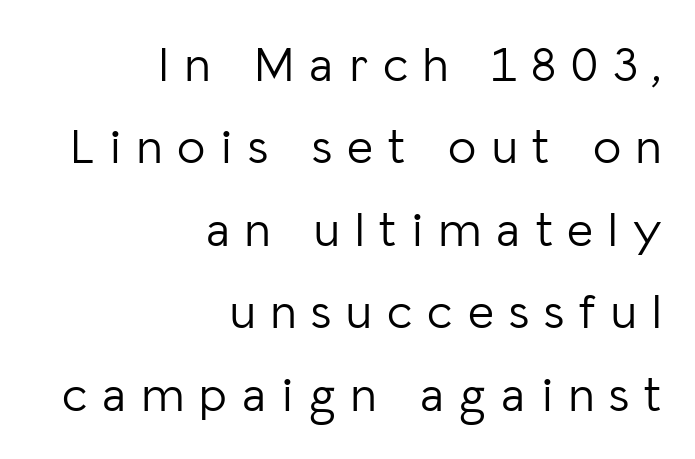
{"serif": "no", "italic": "no", "bold": "no", "weight": "light", "width": "normal", "stroke_contrast": "low", "x_height": "medium", "monospaced": "no", "underline": "no", "align": "right", "line_spacing": "normal", "line_spacing_ratio": 1.65, "letter_spacing": "wide", "letter_spacing_em": 0.3, "glyph_px": 50}
